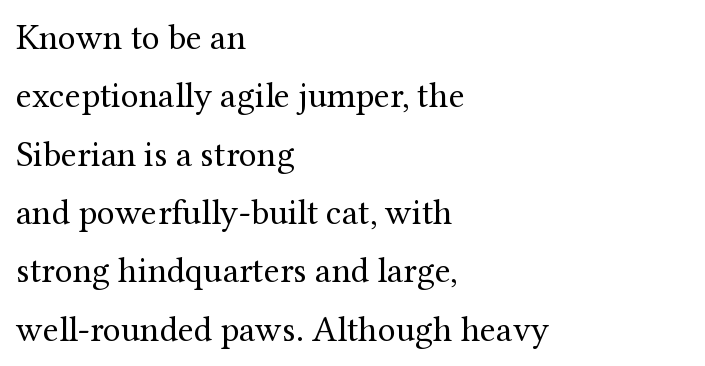
Q: Is the text bold? A: No.
Q: Is the text italic (slanted)? A: No, it is upright.
Q: Is the typeface a serif or a sans-serif typeface? A: Serif.
Q: Is the text underlined? A: No.
Q: How is the paragraph aligned? A: Left-aligned.
Q: Is the spacing between letters normal or unusually wide? A: Normal.
Q: Is the spacing between lines tight, normal or loose? A: Normal.
Q: Width (condensed, normal, or wide)? A: Normal.
Q: Stroke contrast? A: Medium.
Q: x-height? A: Medium.
Q: Monospaced? A: No.
